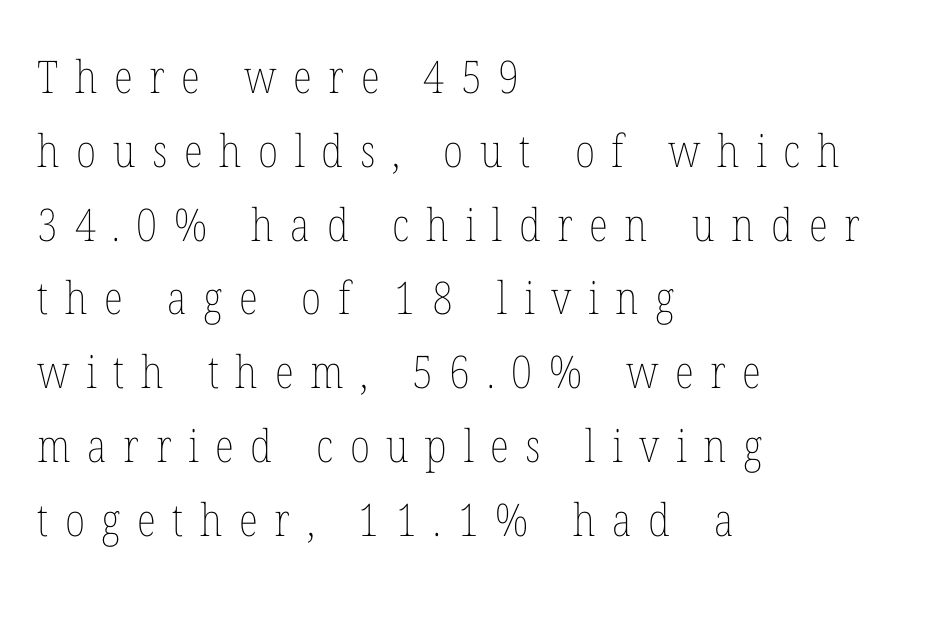
The image shows 45 px thin, condensed type, upright; set left-aligned, normal line spacing (1.64x), unusually wide letter spacing (+0.37 em), not underlined; low stroke contrast and a medium x-height.
